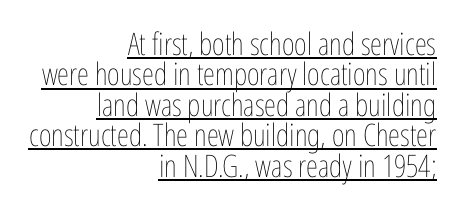
{"italic": "no", "bold": "no", "weight": "thin", "width": "condensed", "stroke_contrast": "low", "x_height": "medium", "monospaced": "no", "underline": "yes", "align": "right", "line_spacing": "tight", "line_spacing_ratio": 0.98, "letter_spacing": "normal", "letter_spacing_em": 0.0, "glyph_px": 31}
